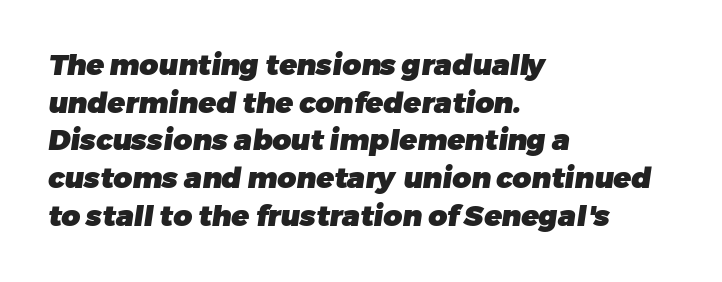
Summary of weight: heavy, a full bold. Horizontal alignment here is leftward, the default for most running prose. The rendering uses a moderate line-height, typical for paragraphs. How are the letters spaced? Ordinarily, with no added tracking. The space beneath each line is pristine and unruled. Each letter keeps its own natural width here, so spacing adapts to shape.
